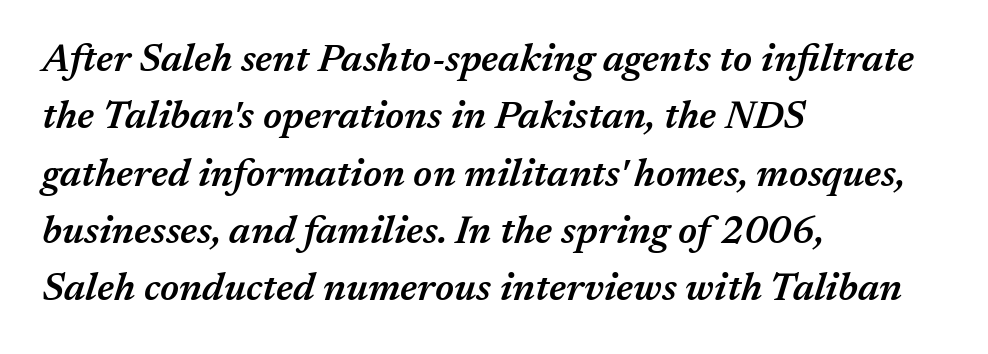
{"italic": "yes", "lean": "right", "slant_degrees": 17, "bold": "semi", "weight": "semibold", "width": "normal", "stroke_contrast": "medium", "x_height": "medium", "monospaced": "no", "underline": "no", "align": "left", "line_spacing": "normal", "line_spacing_ratio": 1.47, "letter_spacing": "normal", "letter_spacing_em": 0.0, "glyph_px": 39}
